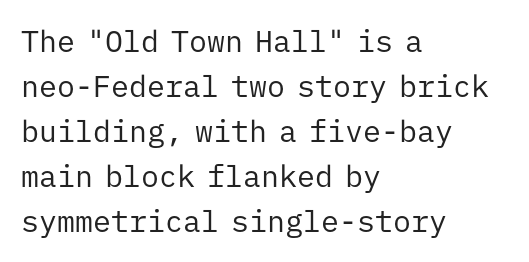
Q: Is the text bold? A: No.
Q: Is the text italic (slanted)? A: No, it is upright.
Q: Is the typeface a serif or a sans-serif typeface? A: Sans-serif.
Q: Is the text underlined? A: No.
Q: How is the paragraph aligned? A: Left-aligned.
Q: Is the spacing between letters normal or unusually wide? A: Normal.
Q: Is the spacing between lines tight, normal or loose? A: Normal.
Q: Width (condensed, normal, or wide)? A: Normal.
Q: Stroke contrast? A: Low.
Q: x-height? A: Medium.
Q: Monospaced? A: Yes.
